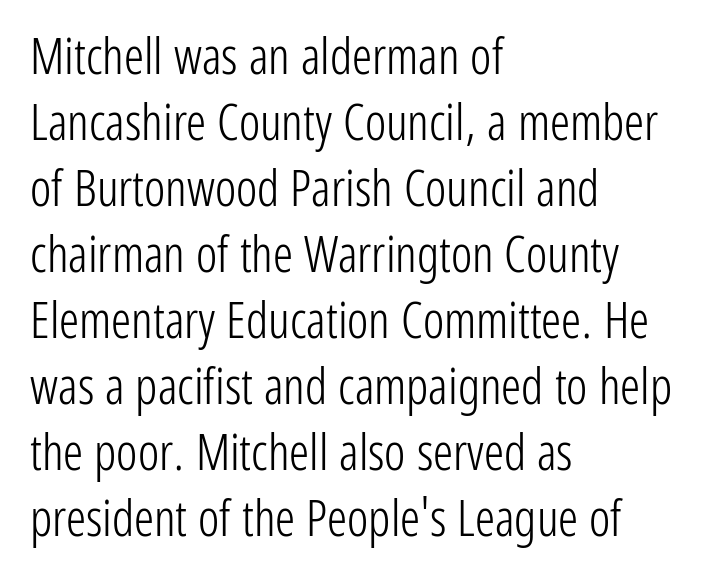
These glyphs show unthickened strokes, regular width or finer. A typesetter would call this zero additional tracking. To sum up the face: it is a sans, with no serifs. Ascenders rise straight up at ninety degrees.
